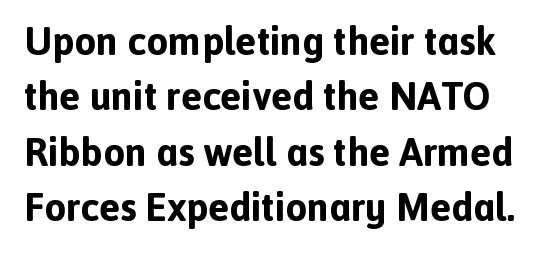
Q: Is the text bold? A: Yes.
Q: Is the text italic (slanted)? A: No, it is upright.
Q: Is the typeface a serif or a sans-serif typeface? A: Sans-serif.
Q: Is the text underlined? A: No.
Q: Is the spacing between letters normal or unusually wide? A: Normal.
Q: Is the spacing between lines tight, normal or loose? A: Normal.
Q: Width (condensed, normal, or wide)? A: Normal.
Q: x-height? A: Medium.
Q: Monospaced? A: No.
